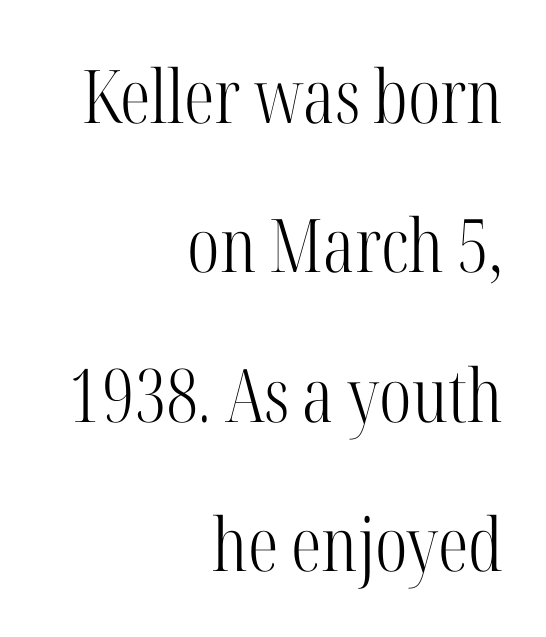
{"serif": "yes", "italic": "no", "bold": "no", "weight": "light", "width": "condensed", "stroke_contrast": "high", "x_height": "medium", "monospaced": "no", "underline": "no", "align": "right", "line_spacing": "loose", "line_spacing_ratio": 2.02, "letter_spacing": "normal", "letter_spacing_em": 0.0, "glyph_px": 74}
